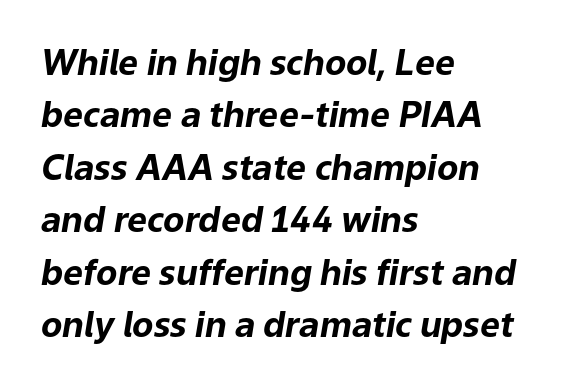
Any mark beneath the type? The region is blank. The lettering tilts uniformly, giving the passage an italic look. The compositor pushed each line to the left boundary. A typesetter would call this leading conventional body-copy spacing. Thick stems and heavy bowls — unmistakably bold. Words appear dense and cohesive because spacing is normal.
